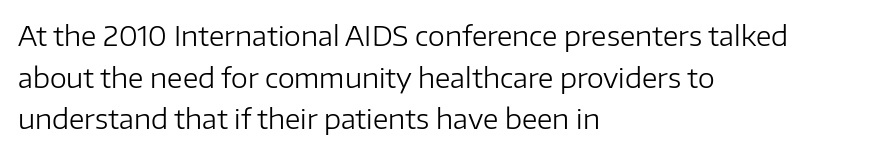
This sample uses an upright cut, with every glyph sitting square on the baseline. Lines of text with bare space underneath. The setting favours the left margin, as ordinary paragraphs usually do. Leading: standard. The typesetting does not lean heavy: it is not bold. You could call the tracking neutral — neither tight nor loose.
